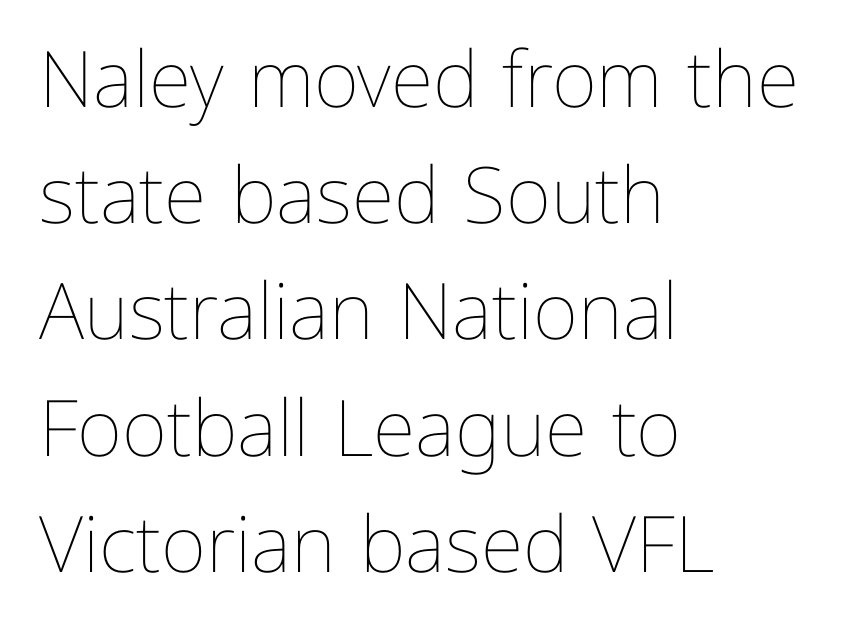
Q: Is the text bold? A: No.
Q: Is the text italic (slanted)? A: No, it is upright.
Q: Is the text underlined? A: No.
Q: How is the paragraph aligned? A: Left-aligned.
Q: Is the spacing between letters normal or unusually wide? A: Normal.
Q: Is the spacing between lines tight, normal or loose? A: Normal.
Q: Width (condensed, normal, or wide)? A: Normal.
Q: Stroke contrast? A: Low.
Q: x-height? A: Medium.
Q: Monospaced? A: No.
